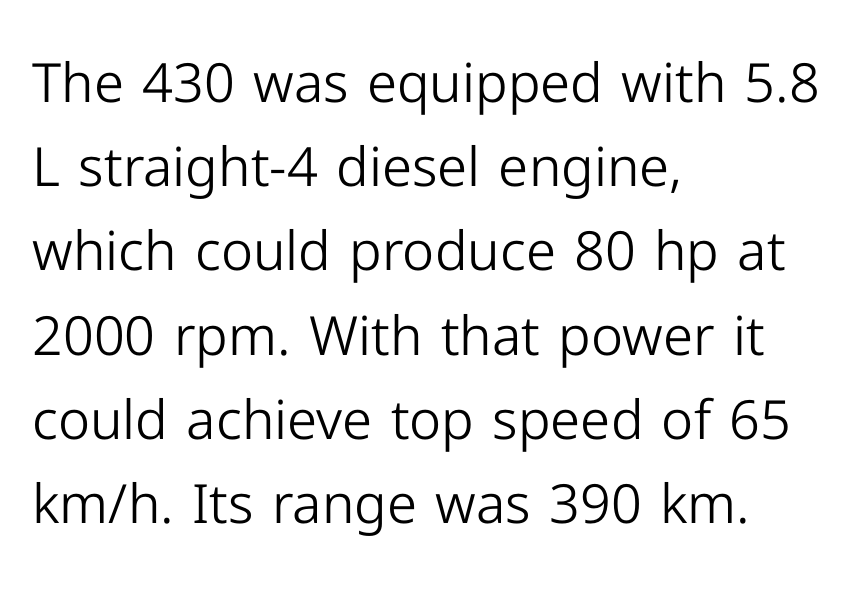
The image shows 54 px light sans-serif type, upright; set left-aligned, normal line spacing (1.56x), normal letter spacing, not underlined; low stroke contrast and a medium x-height.
